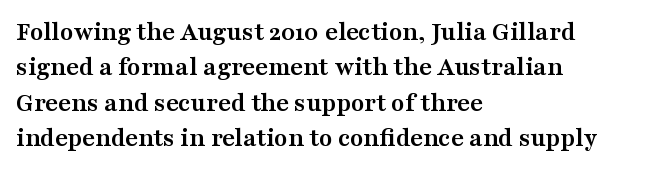
{"italic": "no", "bold": "yes", "underline": "no", "align": "left", "line_spacing": "normal", "line_spacing_ratio": 1.31, "letter_spacing": "normal", "letter_spacing_em": 0.0, "glyph_px": 27}
